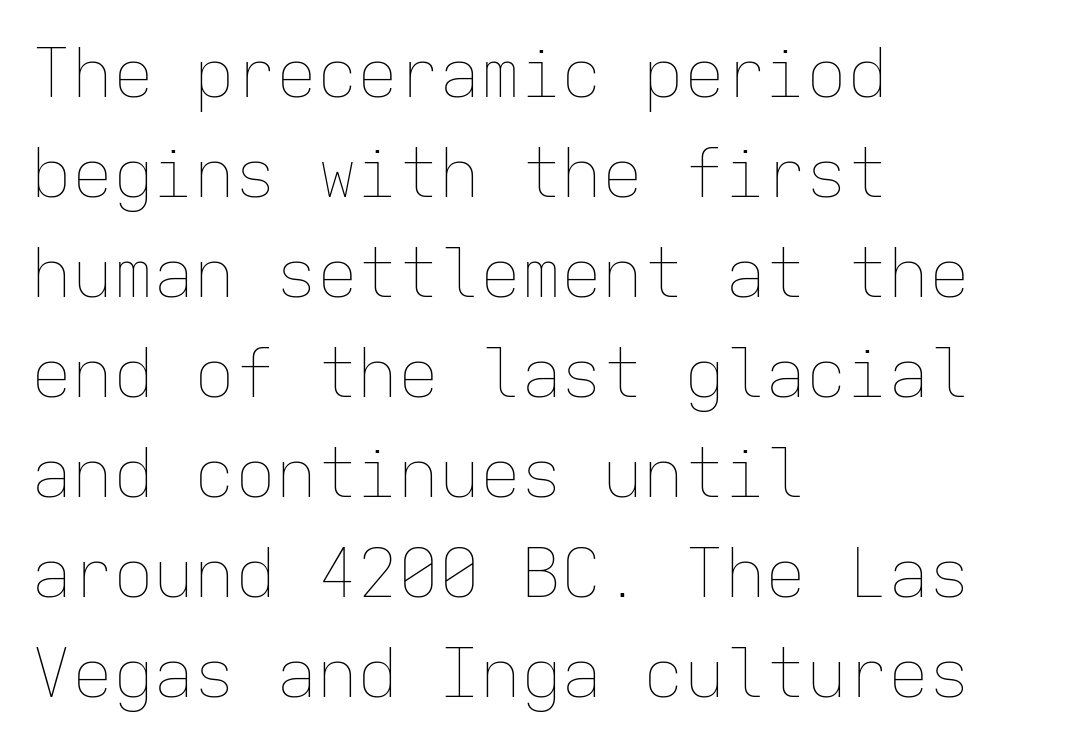
{"italic": "no", "bold": "no", "weight": "thin", "width": "normal", "stroke_contrast": "low", "x_height": "medium", "monospaced": "yes", "underline": "no", "align": "left", "line_spacing": "normal", "line_spacing_ratio": 1.47, "letter_spacing": "normal", "letter_spacing_em": 0.0, "glyph_px": 68}
